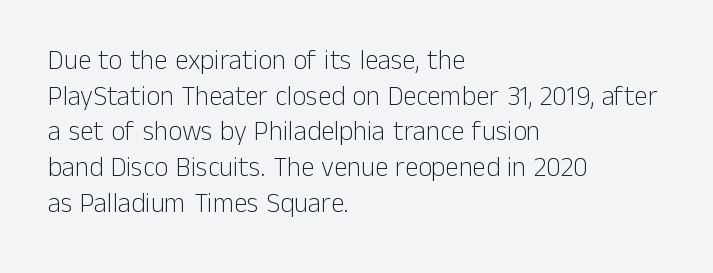
The image shows 27 px text type, upright; set left-aligned, normal line spacing (1.32x), normal letter spacing, not underlined.
